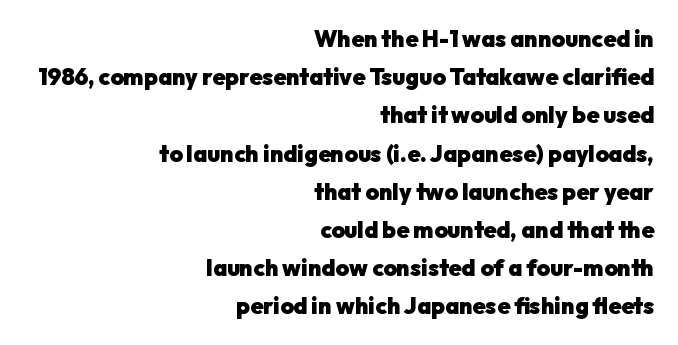
{"italic": "no", "bold": "yes", "underline": "no", "align": "right", "line_spacing": "normal", "line_spacing_ratio": 1.66, "letter_spacing": "normal", "letter_spacing_em": 0.0, "glyph_px": 23}
